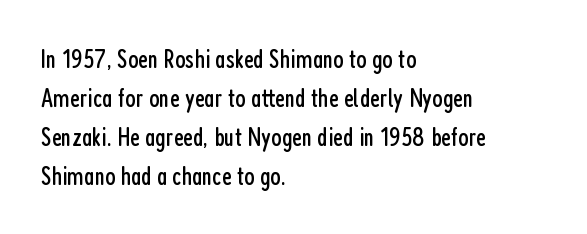
The image shows 27 px text type, upright; set left-aligned, normal line spacing (1.45x), normal letter spacing, not underlined.
